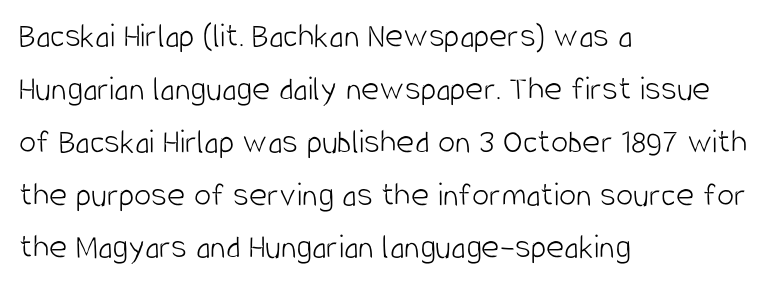
The image shows 35 px light, condensed sans-serif type, upright; set left-aligned, normal line spacing (1.51x), normal letter spacing, not underlined; low stroke contrast and a large x-height.
